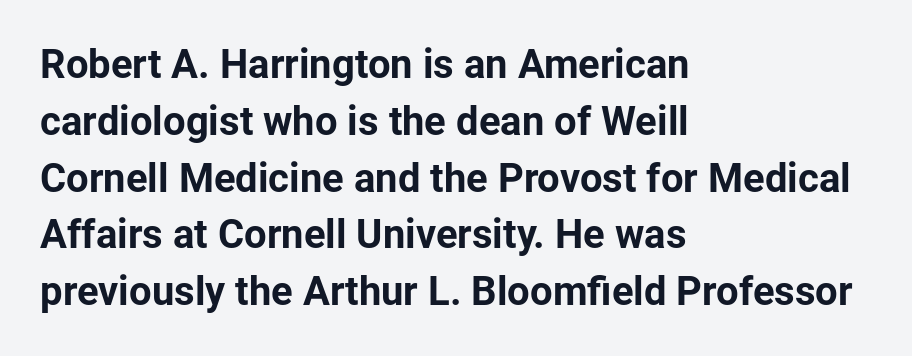
{"serif": "no", "italic": "no", "bold": "yes", "weight": "bold", "width": "normal", "stroke_contrast": "low", "x_height": "medium", "monospaced": "no", "underline": "no", "align": "left", "line_spacing": "normal", "line_spacing_ratio": 1.42, "letter_spacing": "normal", "letter_spacing_em": 0.0, "glyph_px": 40}
